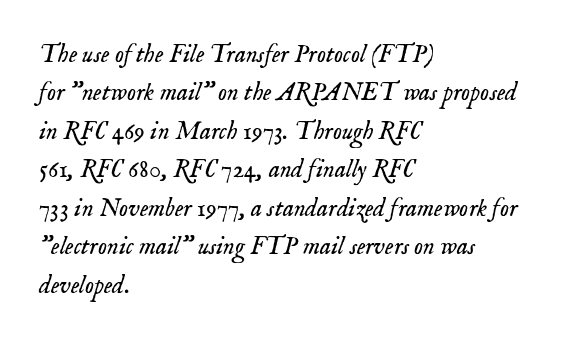
Is the letter spacing exaggerated? No — it looks like the ordinary default. Notice how the passage keeps a crisp vertical edge on the left only. Rows of type keep a routine distance in the vertical direction. The space directly below the letters is spotless. Is this a heavy cut? Hardly; it is regular or lighter.
